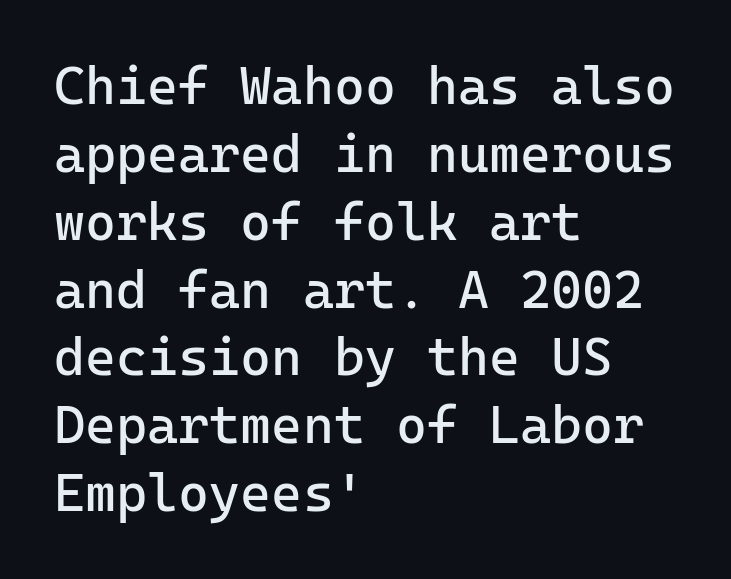
Q: Is the text bold? A: No.
Q: Is the text italic (slanted)? A: No, it is upright.
Q: Is the typeface a serif or a sans-serif typeface? A: Sans-serif.
Q: Is the text underlined? A: No.
Q: How is the paragraph aligned? A: Left-aligned.
Q: Is the spacing between letters normal or unusually wide? A: Normal.
Q: Is the spacing between lines tight, normal or loose? A: Normal.
Q: Width (condensed, normal, or wide)? A: Normal.
Q: Stroke contrast? A: Low.
Q: x-height? A: Medium.
Q: Monospaced? A: Yes.
